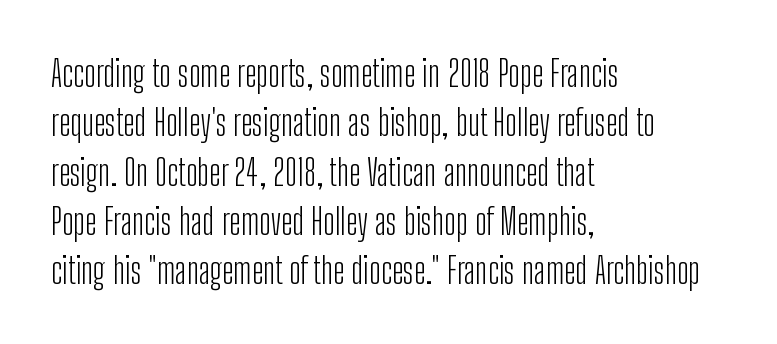
{"serif": "no", "italic": "no", "bold": "no", "weight": "light", "width": "condensed", "stroke_contrast": "low", "x_height": "medium", "monospaced": "no", "underline": "no", "align": "left", "line_spacing": "normal", "line_spacing_ratio": 1.37, "letter_spacing": "normal", "letter_spacing_em": 0.0, "glyph_px": 36}
